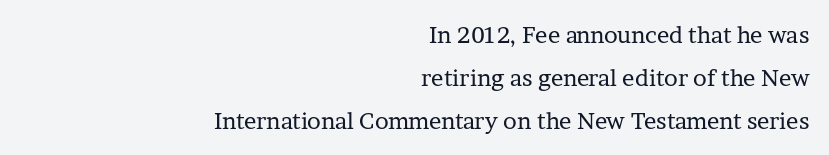
The image shows 23 px text type, upright; set right-aligned, line spacing 1.86x, normal letter spacing, not underlined.
